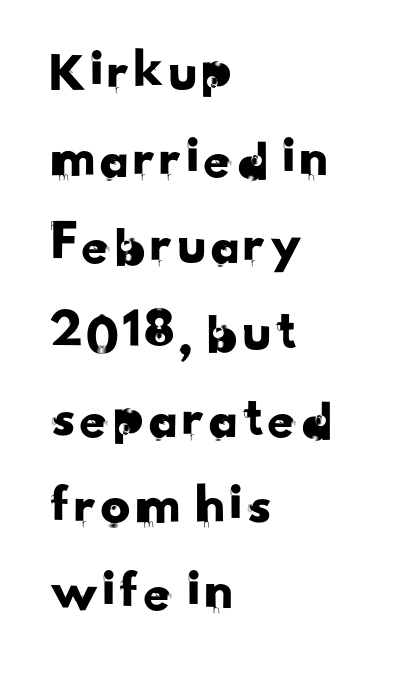
Q: Is the typeface a serif or a sans-serif typeface? A: Sans-serif.
Q: Is the text underlined? A: No.
Q: How is the paragraph aligned? A: Left-aligned.
Q: Is the spacing between letters normal or unusually wide? A: Normal.
Q: Is the spacing between lines tight, normal or loose? A: Normal.
Q: Width (condensed, normal, or wide)? A: Normal.
Q: Stroke contrast? A: Low.
Q: x-height? A: Small.
Q: Monospaced? A: No.
